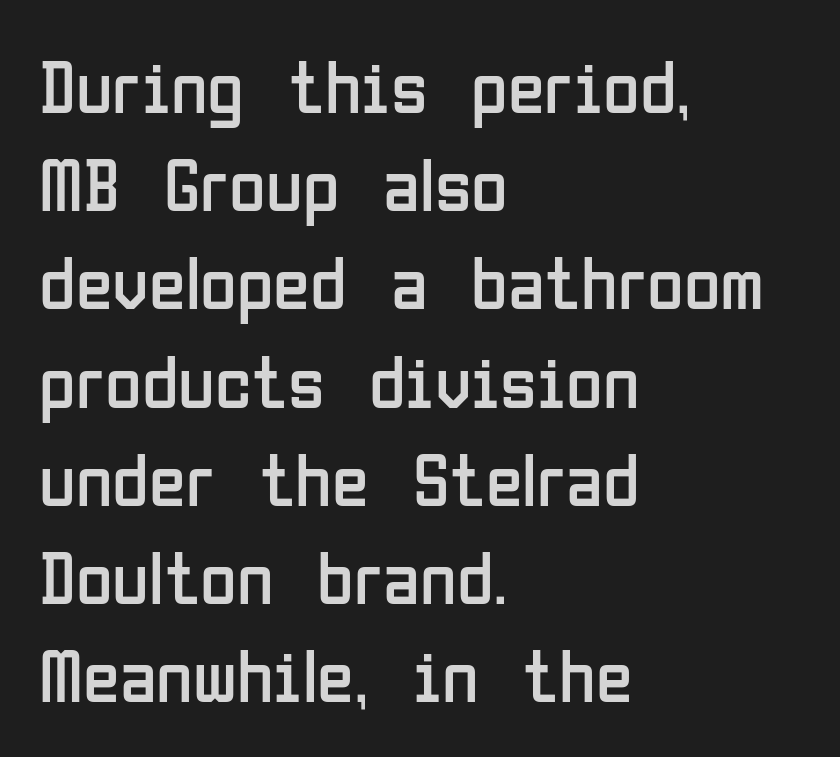
The image shows 75 px regular-weight, condensed sans-serif type, upright; set left-aligned, normal line spacing (1.31x), normal letter spacing, not underlined; low stroke contrast and a medium x-height.
